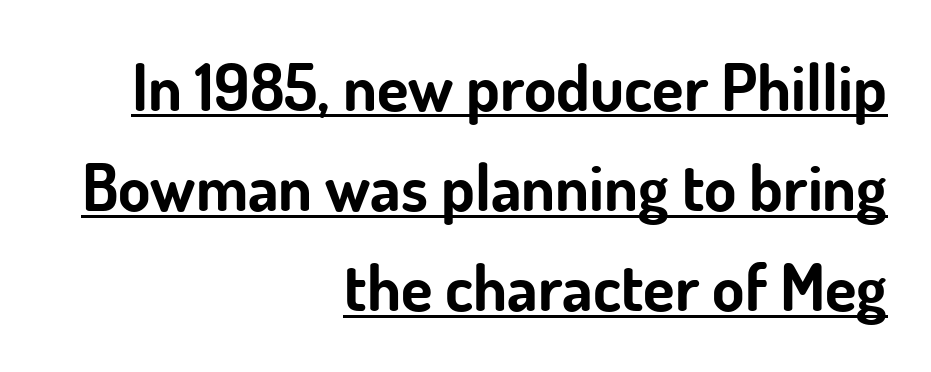
{"serif": "no", "italic": "no", "bold": "yes", "weight": "bold", "width": "normal", "stroke_contrast": "low", "x_height": "small", "monospaced": "no", "underline": "yes", "align": "right", "line_spacing": "normal", "line_spacing_ratio": 1.54, "letter_spacing": "normal", "letter_spacing_em": 0.0, "glyph_px": 65}
